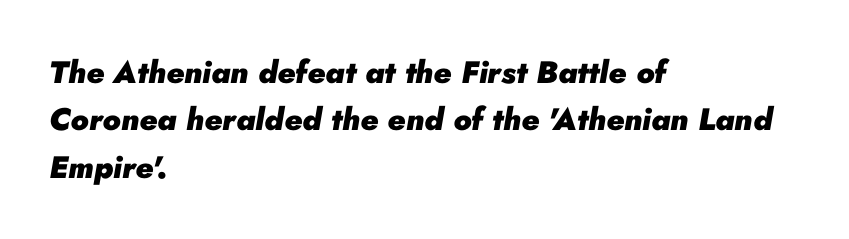
The image shows 31 px heavy type, italic (leaning right); set left-aligned, normal line spacing (1.53x), normal letter spacing, not underlined; low stroke contrast and a small x-height.
